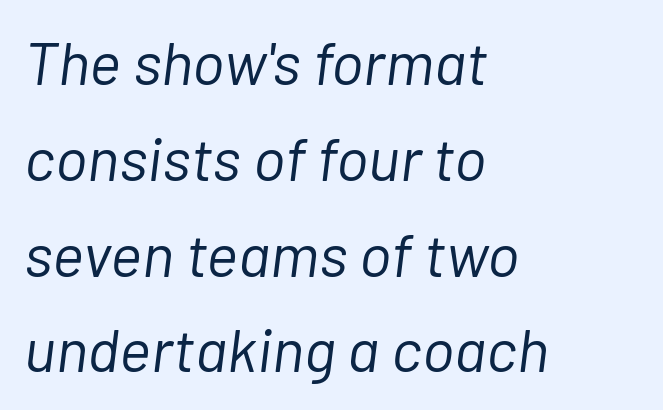
{"italic": "yes", "lean": "right", "slant_degrees": 7, "bold": "no", "weight": "light", "width": "normal", "stroke_contrast": "low", "x_height": "medium", "monospaced": "no", "underline": "no", "align": "left", "line_spacing": "normal", "line_spacing_ratio": 1.57, "letter_spacing": "normal", "letter_spacing_em": 0.0, "glyph_px": 61}
